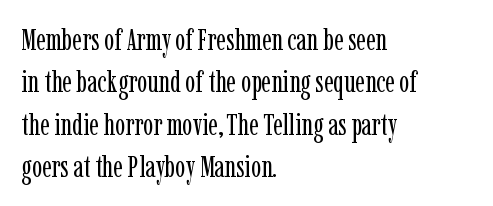
Q: Is the text bold? A: No.
Q: Is the text italic (slanted)? A: No, it is upright.
Q: Is the typeface a serif or a sans-serif typeface? A: Serif.
Q: Is the text underlined? A: No.
Q: How is the paragraph aligned? A: Left-aligned.
Q: Is the spacing between letters normal or unusually wide? A: Normal.
Q: Is the spacing between lines tight, normal or loose? A: Normal.
Q: Width (condensed, normal, or wide)? A: Condensed.
Q: Stroke contrast? A: Low.
Q: x-height? A: Medium.
Q: Monospaced? A: No.
